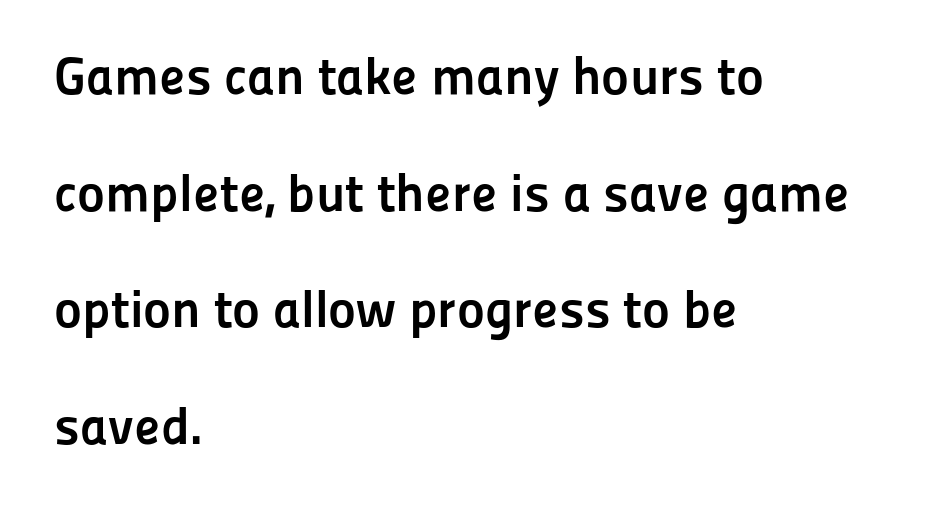
Q: Is the text bold? A: Yes.
Q: Is the text italic (slanted)? A: No, it is upright.
Q: Is the typeface a serif or a sans-serif typeface? A: Sans-serif.
Q: Is the text underlined? A: No.
Q: How is the paragraph aligned? A: Left-aligned.
Q: Is the spacing between letters normal or unusually wide? A: Normal.
Q: Is the spacing between lines tight, normal or loose? A: Loose.
Q: Width (condensed, normal, or wide)? A: Normal.
Q: Stroke contrast? A: Low.
Q: x-height? A: Medium.
Q: Monospaced? A: No.
